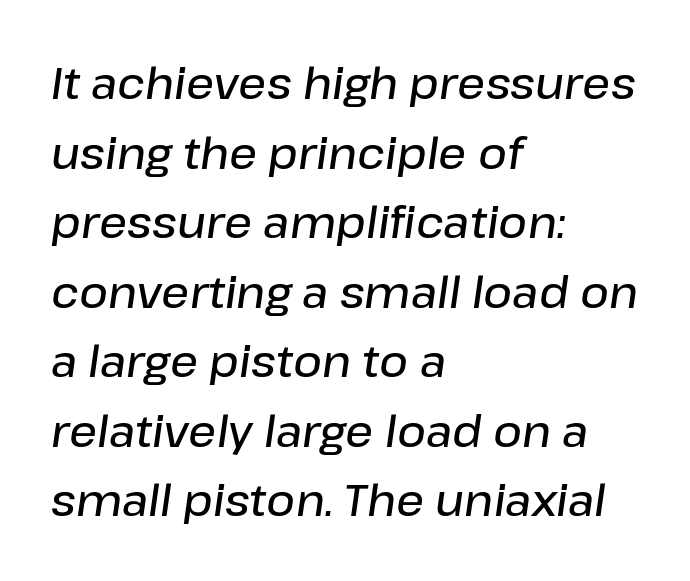
The image shows 44 px semibold type, italic (leaning right); set left-aligned, normal line spacing (1.58x), normal letter spacing, not underlined; low stroke contrast and a medium x-height.
